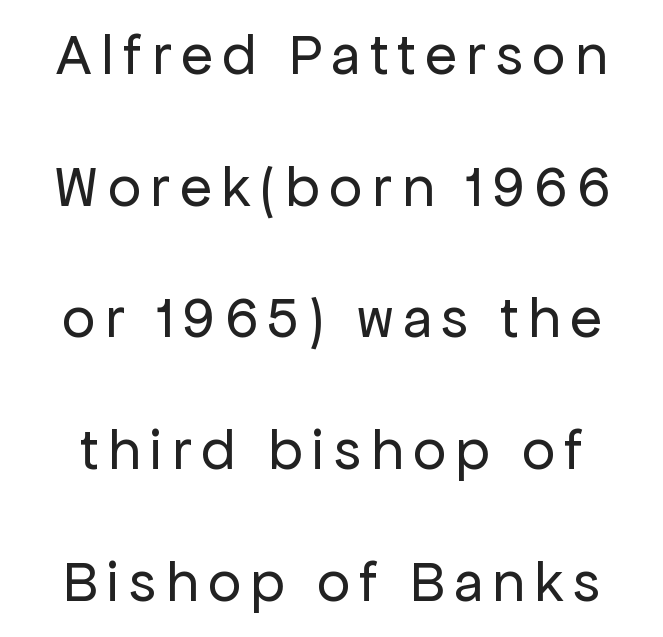
Stem width sits at or under what a default text font uses. Typographically, this falls in the sans-serif category. Character widths vary here, with narrow letters taking less room than wide ones. Descenders are the only things crossing below the line. Does the leading feel generous? Absolutely, it's lavish.
